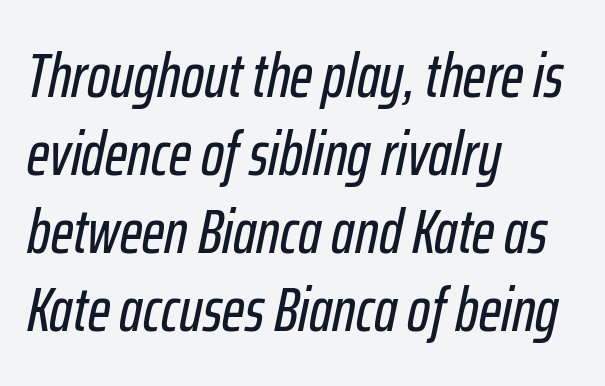
Q: Is the text italic (slanted)? A: Yes, it leans right by about 12 degrees.
Q: Is the text underlined? A: No.
Q: How is the paragraph aligned? A: Left-aligned.
Q: Is the spacing between letters normal or unusually wide? A: Normal.
Q: Is the spacing between lines tight, normal or loose? A: Normal.
Q: Width (condensed, normal, or wide)? A: Condensed.
Q: Stroke contrast? A: Low.
Q: x-height? A: Medium.
Q: Monospaced? A: No.
